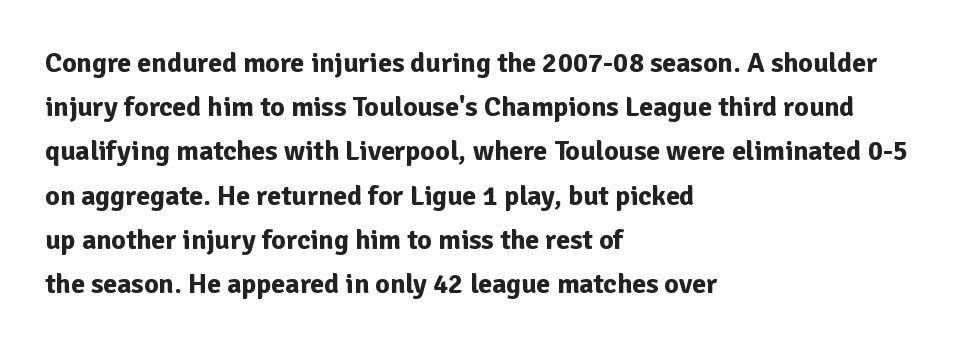
The image shows 28 px bold sans-serif type, upright; set left-aligned, normal line spacing (1.58x), normal letter spacing, not underlined; low stroke contrast and a medium x-height.
